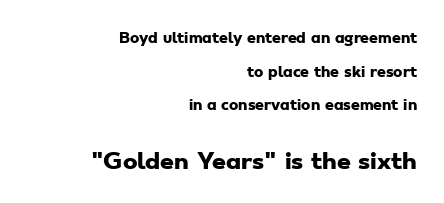
{"bold": "yes", "underline": "no", "align": "right", "line_spacing": "loose", "line_spacing_ratio": 2.4, "letter_spacing": "normal", "letter_spacing_em": 0.0, "larger_block": "second", "size_ratio": 1.57, "glyph_px": 22}
